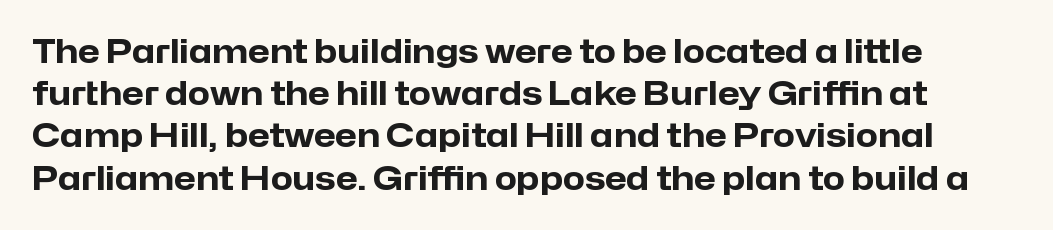
{"serif": "no", "italic": "no", "bold": "yes", "weight": "heavy", "width": "normal", "stroke_contrast": "low", "x_height": "medium", "monospaced": "no", "underline": "no", "align": "left", "line_spacing": "normal", "line_spacing_ratio": 1.32, "letter_spacing": "normal", "letter_spacing_em": 0.0, "glyph_px": 32}
